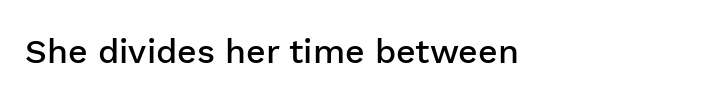
{"serif": "no", "italic": "no", "bold": "semi", "weight": "semibold", "width": "normal", "stroke_contrast": "low", "x_height": "medium", "monospaced": "no", "underline": "no", "letter_spacing": "normal", "letter_spacing_em": 0.0, "glyph_px": 34}
